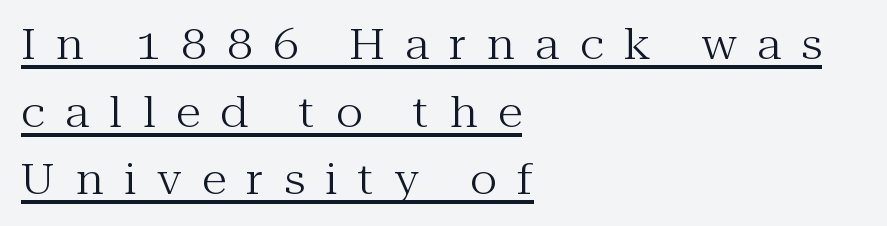
Q: Is the text bold? A: No.
Q: Is the text italic (slanted)? A: No, it is upright.
Q: Is the typeface a serif or a sans-serif typeface? A: Serif.
Q: Is the text underlined? A: Yes.
Q: How is the paragraph aligned? A: Left-aligned.
Q: Is the spacing between letters normal or unusually wide? A: Unusually wide.
Q: Is the spacing between lines tight, normal or loose? A: Normal.
Q: Width (condensed, normal, or wide)? A: Normal.
Q: Stroke contrast? A: Medium.
Q: x-height? A: Medium.
Q: Monospaced? A: No.
